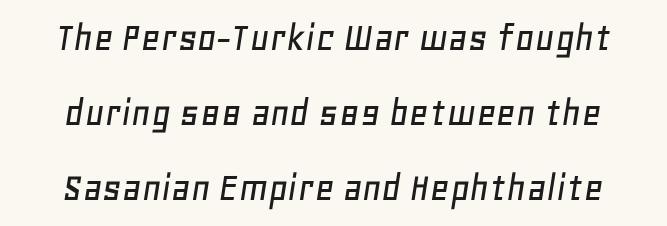
Q: Is the text italic (slanted)? A: Yes, it leans right by about 11 degrees.
Q: Is the text underlined? A: No.
Q: Is the spacing between letters normal or unusually wide? A: Normal.
Q: Width (condensed, normal, or wide)? A: Normal.
Q: Stroke contrast? A: Low.
Q: x-height? A: Large.
Q: Monospaced? A: No.
